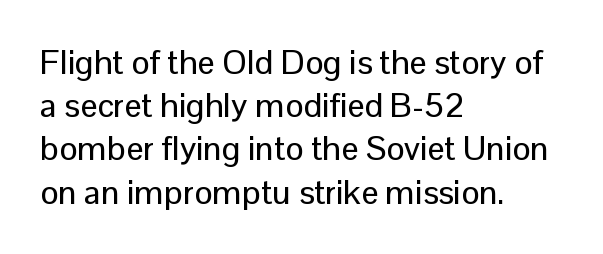
Q: Is the text italic (slanted)? A: No, it is upright.
Q: Is the typeface a serif or a sans-serif typeface? A: Sans-serif.
Q: Is the text underlined? A: No.
Q: How is the paragraph aligned? A: Left-aligned.
Q: Is the spacing between letters normal or unusually wide? A: Normal.
Q: Is the spacing between lines tight, normal or loose? A: Normal.
Q: Width (condensed, normal, or wide)? A: Normal.
Q: Stroke contrast? A: Low.
Q: x-height? A: Medium.
Q: Monospaced? A: No.
